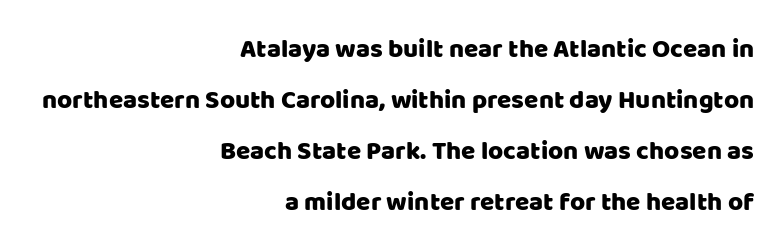
The image shows 26 px text type, upright; set right-aligned, loose line spacing (1.96x), normal letter spacing, not underlined.
